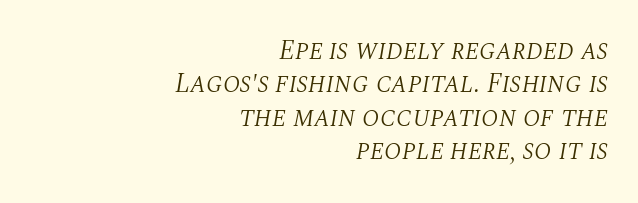
Q: Is the text bold? A: No.
Q: Is the text italic (slanted)? A: Yes, it leans right by about 10 degrees.
Q: Is the text underlined? A: No.
Q: How is the paragraph aligned? A: Right-aligned.
Q: Is the spacing between letters normal or unusually wide? A: Normal.
